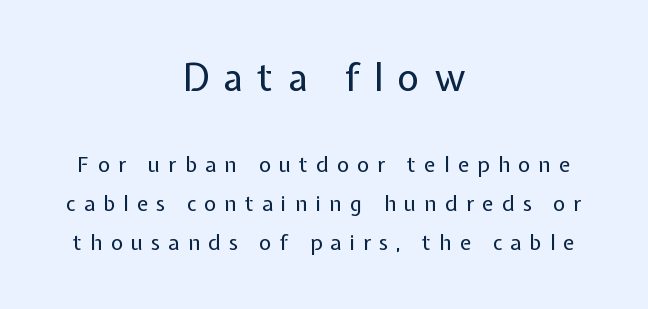
{"serif": "no", "italic": "no", "bold": "no", "weight": "regular", "width": "normal", "stroke_contrast": "low", "x_height": "medium", "monospaced": "no", "underline": "no", "align": "center", "line_spacing_ratio": 1.85, "letter_spacing": "wide", "letter_spacing_em": 0.39, "larger_block": "first", "size_ratio": 1.76, "glyph_px": 37}
